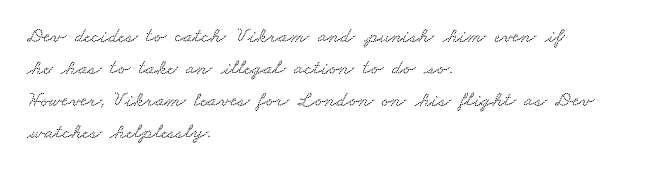
This block has exactly the height ordinary leading produces. Line beginnings align vertically; line endings do not. Descenders are the only things crossing below the line. Nothing unusual about the tracking: characters are spaced as the font intends.
